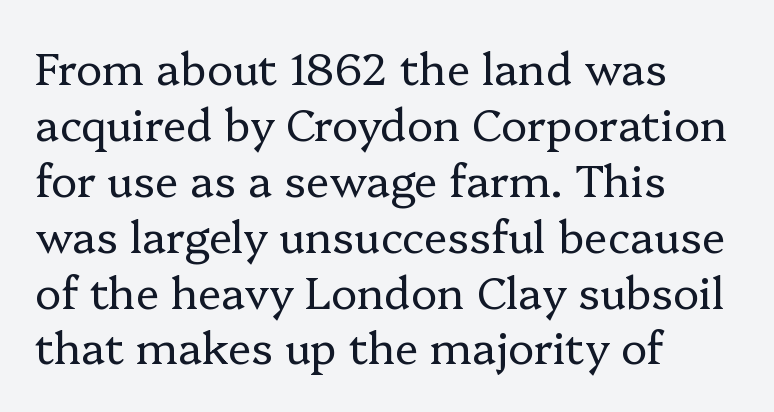
The image shows 44 px regular-weight serif type, upright; set left-aligned, normal line spacing (1.27x), normal letter spacing, not underlined; low stroke contrast and a medium x-height.
